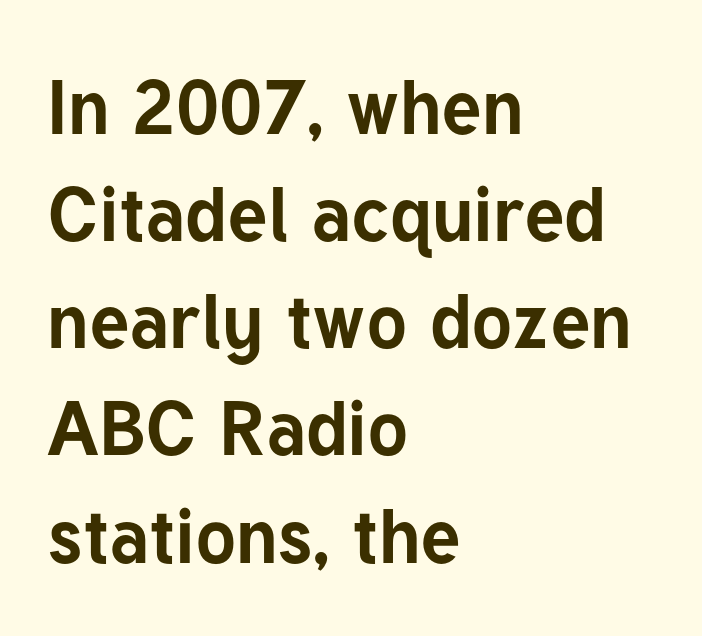
The image shows 76 px bold sans-serif type, upright; set left-aligned, normal line spacing (1.41x), normal letter spacing, not underlined; low stroke contrast and a medium x-height.
